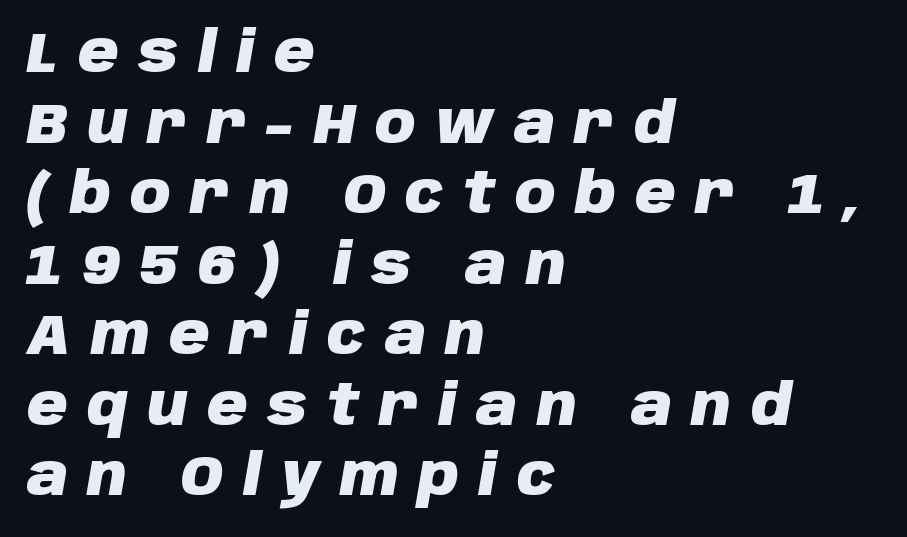
Q: Is the text bold? A: Yes.
Q: Is the text italic (slanted)? A: Yes, it leans right by about 10 degrees.
Q: Is the text underlined? A: No.
Q: How is the paragraph aligned? A: Left-aligned.
Q: Is the spacing between letters normal or unusually wide? A: Unusually wide.
Q: Is the spacing between lines tight, normal or loose? A: Normal.
Q: Width (condensed, normal, or wide)? A: Normal.
Q: Stroke contrast? A: Low.
Q: x-height? A: Large.
Q: Monospaced? A: No.
